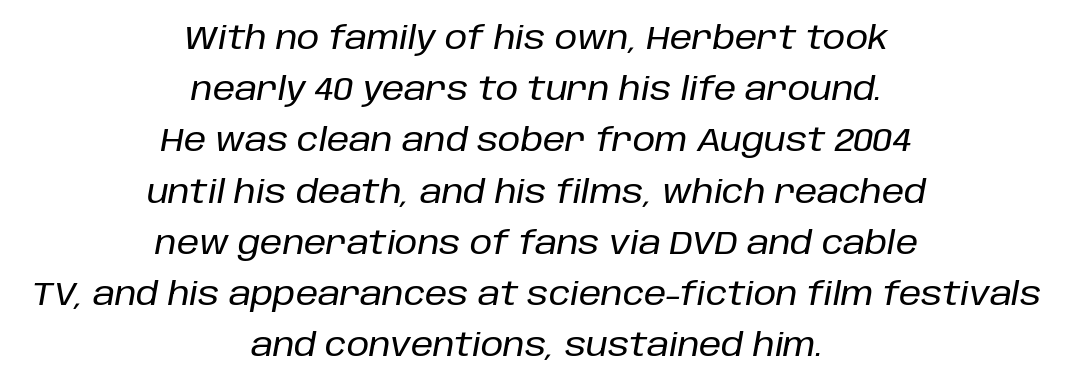
The image shows 32 px text type, italic (leaning right); set centered, normal line spacing (1.6x), normal letter spacing, not underlined; low stroke contrast and a large x-height.
